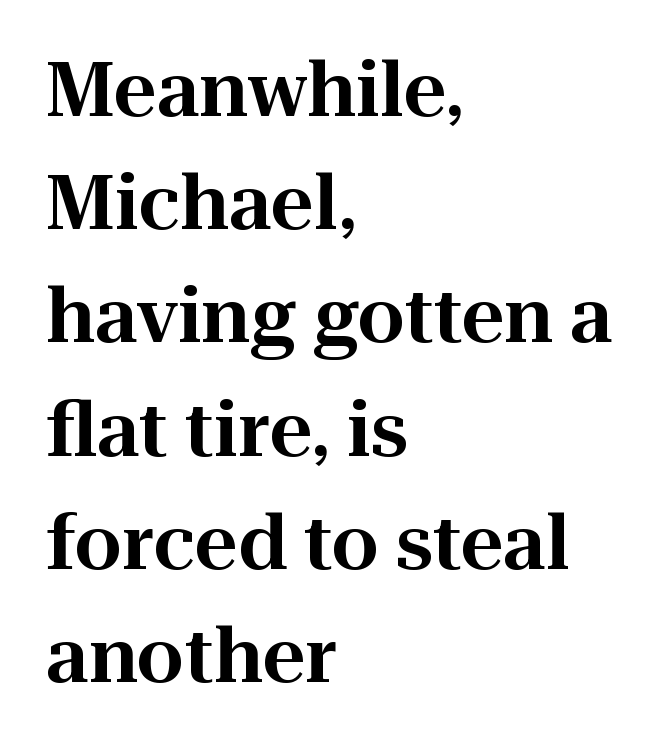
This sample has the flowing, uneven cadence of proportional lettering. Is there much room between lines? A standard amount, neither cramped nor airy. Nope, not italic — everything's standing straight. Any mark beneath the type? The region is blank.
